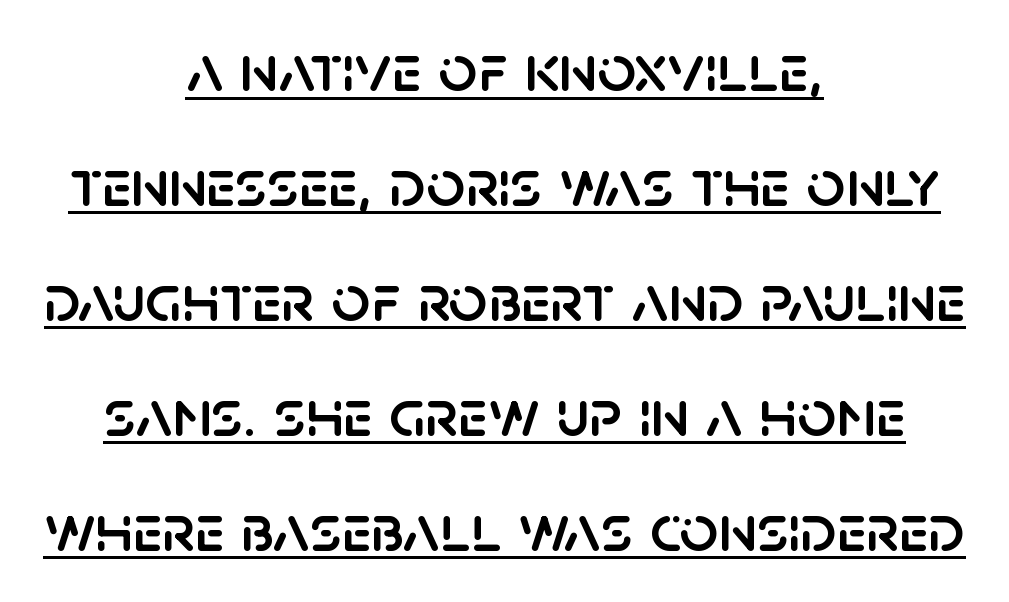
Q: Is the text italic (slanted)? A: No, it is upright.
Q: Is the typeface a serif or a sans-serif typeface? A: Sans-serif.
Q: Is the text underlined? A: Yes.
Q: How is the paragraph aligned? A: Centered.
Q: Is the spacing between letters normal or unusually wide? A: Normal.
Q: Is the spacing between lines tight, normal or loose? A: Normal.
Q: Width (condensed, normal, or wide)? A: Normal.
Q: Stroke contrast? A: Low.
Q: x-height? A: Large.
Q: Monospaced? A: No.
